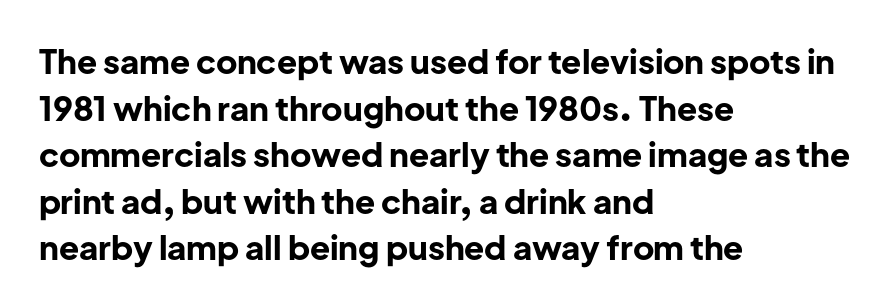
The image shows 33 px bold sans-serif type, upright; set left-aligned, normal line spacing (1.41x), normal letter spacing, not underlined; low stroke contrast and a medium x-height.
